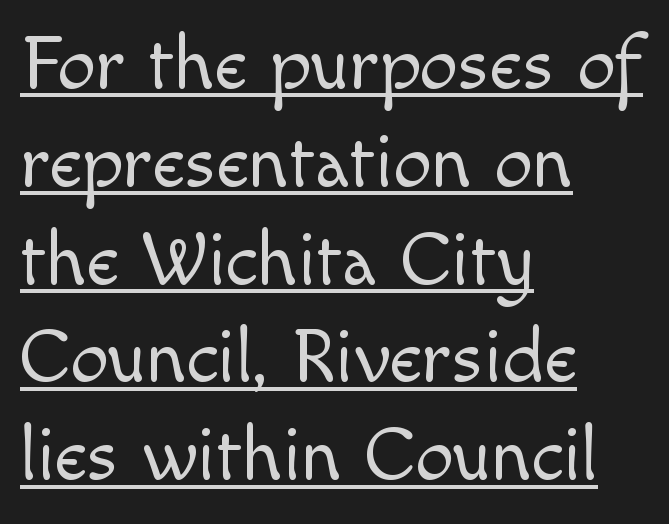
{"serif": "no", "italic": "no", "bold": "no", "weight": "light", "width": "normal", "x_height": "small", "monospaced": "no", "underline": "yes", "align": "left", "line_spacing": "normal", "line_spacing_ratio": 1.27, "letter_spacing": "normal", "letter_spacing_em": 0.0, "glyph_px": 77}
